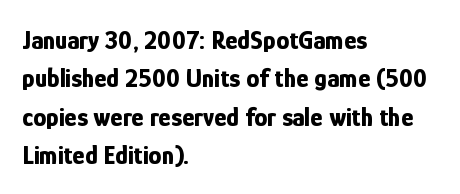
Q: Is the text bold? A: Yes.
Q: Is the text italic (slanted)? A: No, it is upright.
Q: Is the text underlined? A: No.
Q: How is the paragraph aligned? A: Left-aligned.
Q: Is the spacing between letters normal or unusually wide? A: Normal.
Q: Is the spacing between lines tight, normal or loose? A: Normal.
